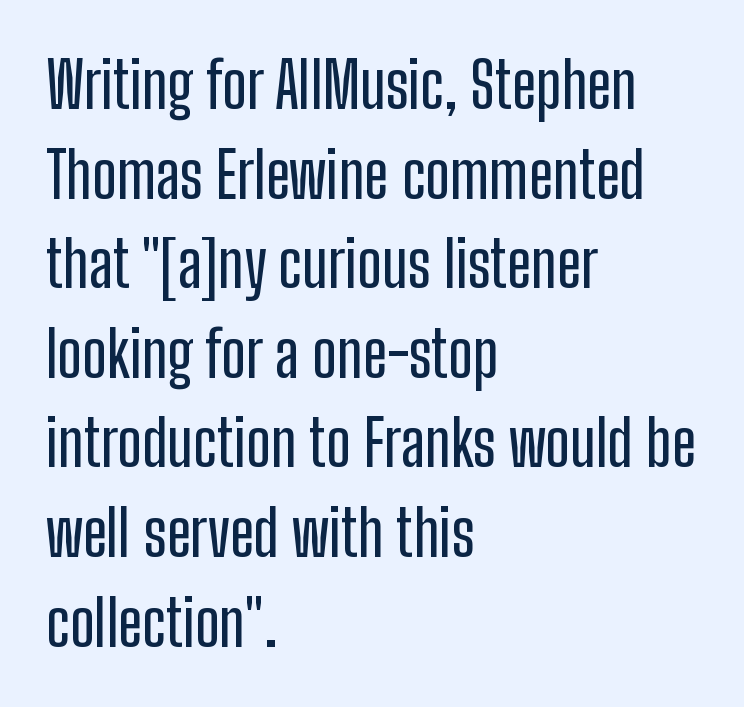
Standard letterfit; no display-style spreading of the glyphs. The letters stand straight up with perfectly vertical stems. Check the space under the baseline: it is left empty. Leftover space on each line is placed entirely after the last word. The glyphs in this specimen are sans serif.
